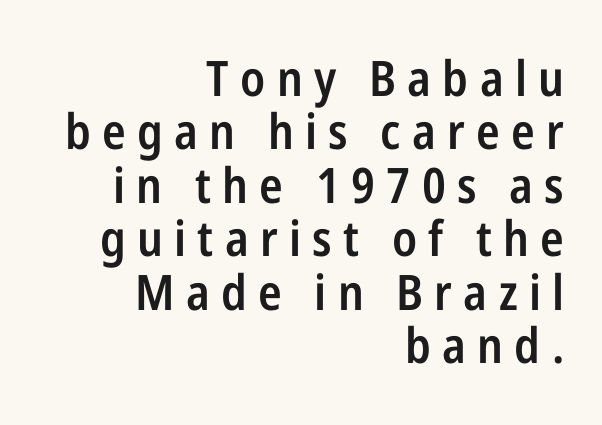
Q: Is the text bold? A: Semi-bold.
Q: Is the text italic (slanted)? A: No, it is upright.
Q: Is the typeface a serif or a sans-serif typeface? A: Sans-serif.
Q: Is the text underlined? A: No.
Q: How is the paragraph aligned? A: Right-aligned.
Q: Is the spacing between letters normal or unusually wide? A: Unusually wide.
Q: Is the spacing between lines tight, normal or loose? A: Tight.
Q: Width (condensed, normal, or wide)? A: Condensed.
Q: Stroke contrast? A: Low.
Q: x-height? A: Medium.
Q: Monospaced? A: No.
